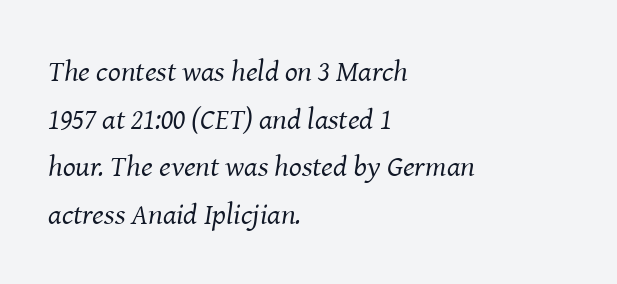
Caption: multi-line text, flush left, ragged right. The lettering tilts uniformly, giving the passage an italic look. Successive baselines arrive at the customary interval. Is this a sans? No — the strokes have serifs.
